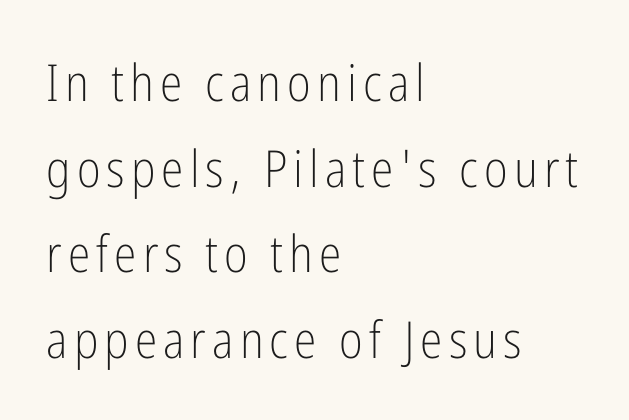
Leftover space on each line is placed entirely after the last word. How would I describe the line gaps? Plain and ordinary. Stems and bowls with no extra thickness — not bold. A sans-serif font was chosen for this passage.
